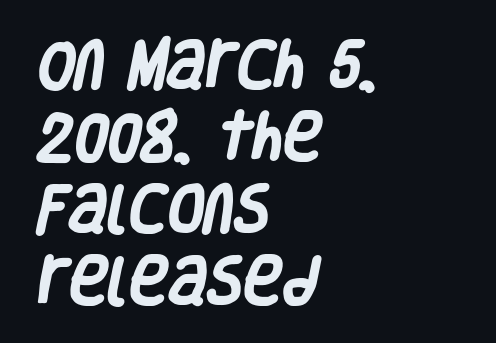
The foot of each line stays bare and open. Note: no serifs on the glyphs. The passage shown is emphatically bold. This rendering leaves character spacing at its baseline value. Character widths vary here, with narrow letters taking less room than wide ones.
